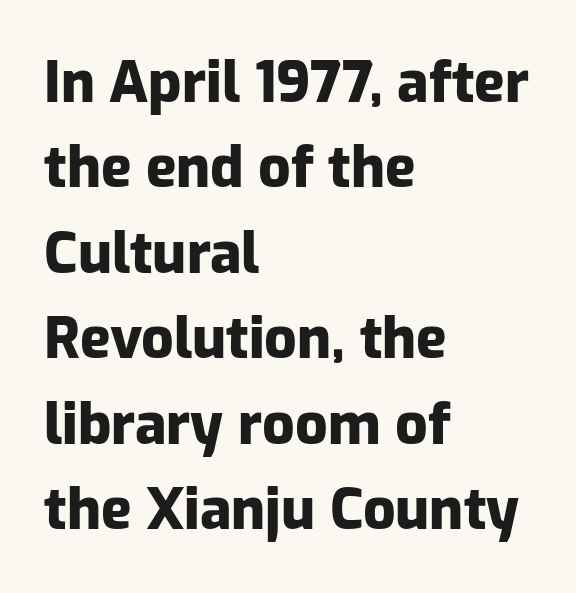
Q: Is the text bold? A: Yes.
Q: Is the text italic (slanted)? A: No, it is upright.
Q: Is the typeface a serif or a sans-serif typeface? A: Sans-serif.
Q: Is the text underlined? A: No.
Q: How is the paragraph aligned? A: Left-aligned.
Q: Is the spacing between letters normal or unusually wide? A: Normal.
Q: Is the spacing between lines tight, normal or loose? A: Normal.
Q: Width (condensed, normal, or wide)? A: Normal.
Q: Stroke contrast? A: Low.
Q: x-height? A: Medium.
Q: Monospaced? A: No.
